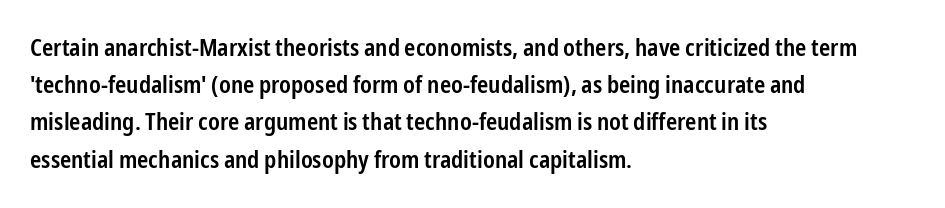
If you measured baseline to baseline, you'd find a middling distance. Summary of weight: moderately heavy, a semibold. Horizontal alignment here is leftward, the default for most running prose. Beneath every word, the page is bare.
